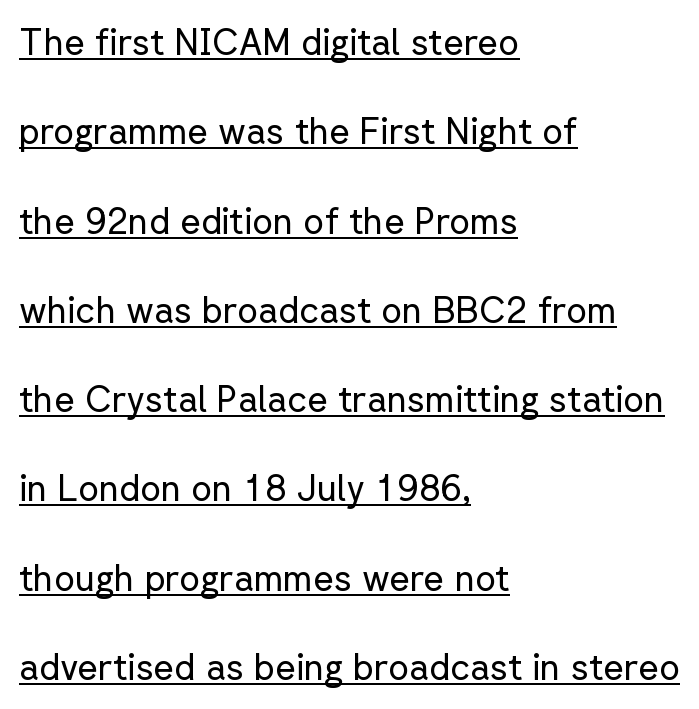
Q: Is the text bold? A: No.
Q: Is the text italic (slanted)? A: No, it is upright.
Q: Is the typeface a serif or a sans-serif typeface? A: Sans-serif.
Q: Is the text underlined? A: Yes.
Q: How is the paragraph aligned? A: Left-aligned.
Q: Is the spacing between letters normal or unusually wide? A: Normal.
Q: Is the spacing between lines tight, normal or loose? A: Loose.
Q: Width (condensed, normal, or wide)? A: Normal.
Q: Stroke contrast? A: Low.
Q: x-height? A: Medium.
Q: Monospaced? A: No.
